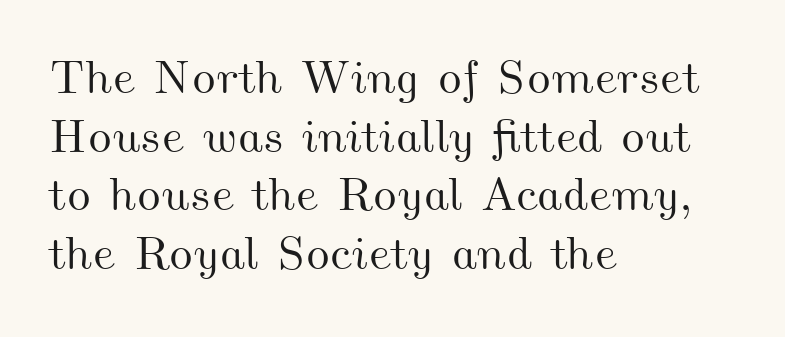
Honestly, the letter spacing is just normal — you wouldn't notice it. Leading: standard. Just letters on the line, the space beneath them empty. Horizontally, the lines are justified to the leading edge only. This sample has the flowing, uneven cadence of proportional lettering.
